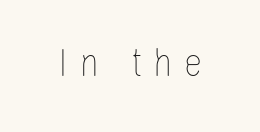
{"italic": "no", "bold": "no", "weight": "thin", "width": "condensed", "stroke_contrast": "low", "x_height": "large", "monospaced": "no", "underline": "no", "letter_spacing": "wide", "letter_spacing_em": 0.28, "glyph_px": 41}
